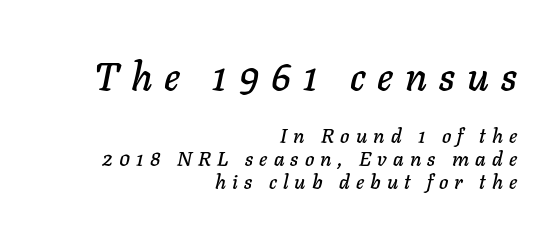
The face used here appears at its bigger size in the upper chunk. There is plenty of visible air inserted between adjacent glyphs. Underline: absent. Compared with a flush-left layout, this one pins lines to the opposite, right side. How would I describe the line gaps? Narrow and economical.
